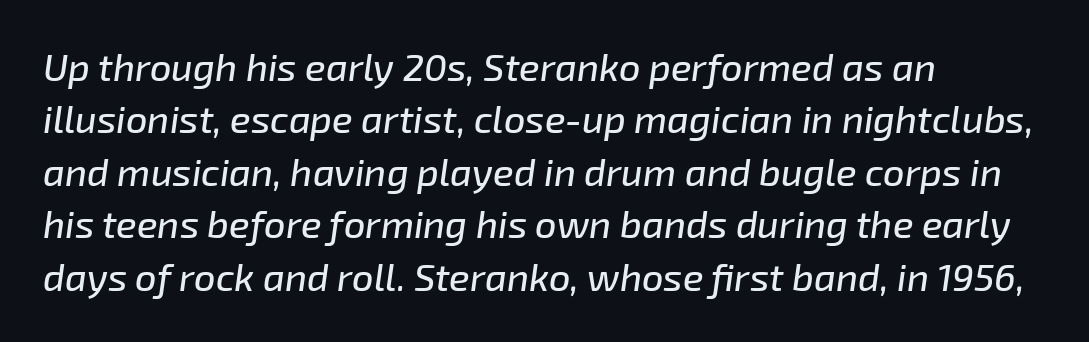
{"italic": "yes", "lean": "right", "slant_degrees": 8, "width": "normal", "stroke_contrast": "low", "x_height": "medium", "monospaced": "no", "underline": "no", "align": "left", "line_spacing": "normal", "line_spacing_ratio": 1.38, "letter_spacing": "normal", "letter_spacing_em": 0.0, "glyph_px": 38}
